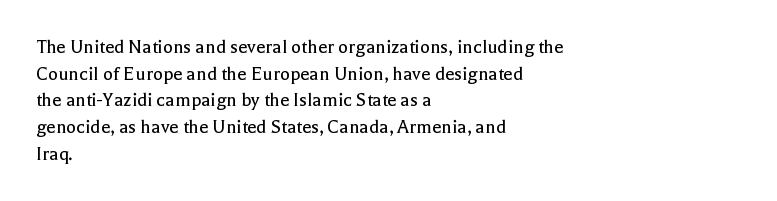
Q: Is the text bold? A: No.
Q: Is the text italic (slanted)? A: No, it is upright.
Q: Is the text underlined? A: No.
Q: How is the paragraph aligned? A: Left-aligned.
Q: Is the spacing between letters normal or unusually wide? A: Normal.
Q: Is the spacing between lines tight, normal or loose? A: Normal.
